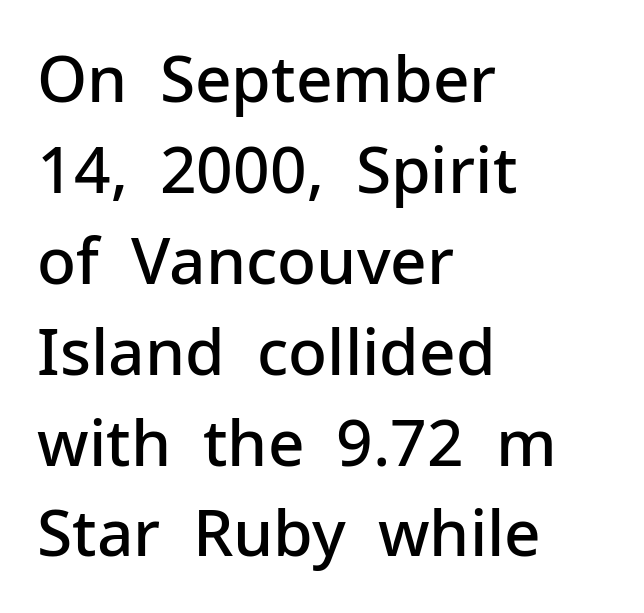
The image shows 64 px semibold sans-serif type, upright; set left-aligned, normal line spacing (1.42x), normal letter spacing, not underlined; low stroke contrast and a medium x-height.
